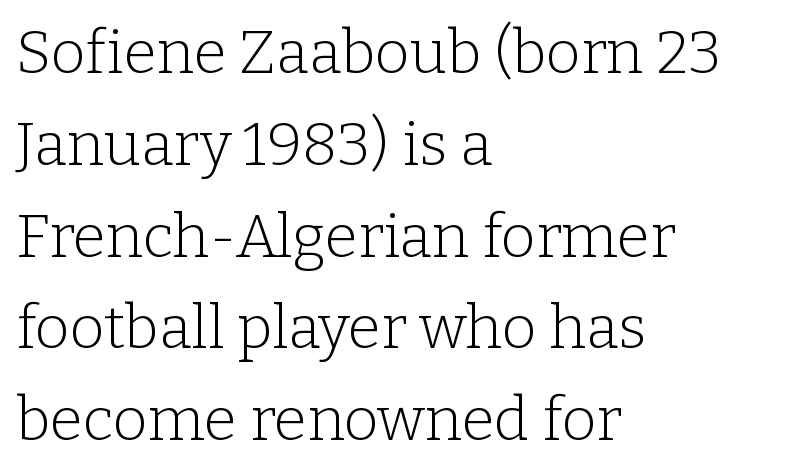
{"serif": "yes", "italic": "no", "bold": "no", "weight": "light", "width": "normal", "stroke_contrast": "low", "x_height": "medium", "monospaced": "no", "underline": "no", "align": "left", "line_spacing": "normal", "line_spacing_ratio": 1.53, "letter_spacing": "normal", "letter_spacing_em": 0.0, "glyph_px": 60}
